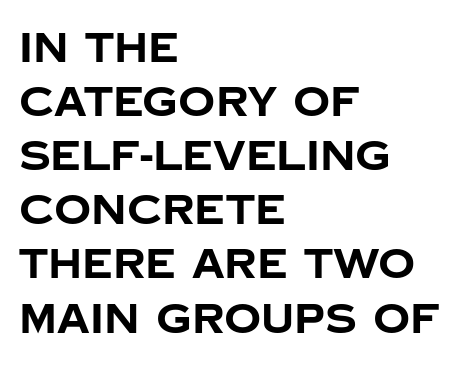
The image shows 41 px bold sans-serif type, upright; set left-aligned, normal line spacing (1.32x), normal letter spacing, not underlined; low stroke contrast and a large x-height.
